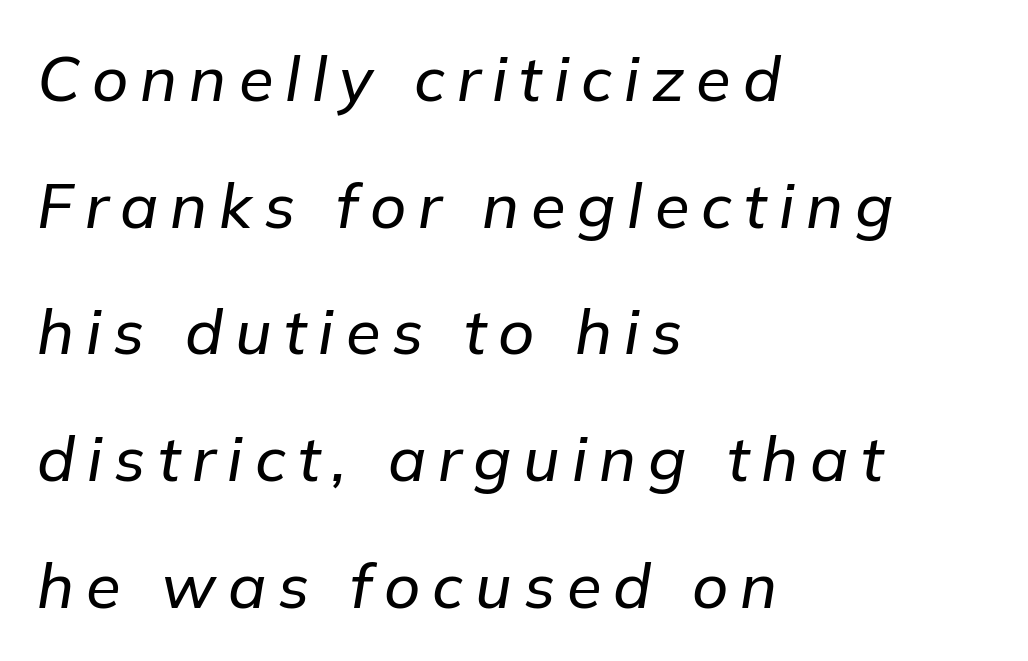
{"italic": "yes", "lean": "right", "slant_degrees": 9, "width": "normal", "stroke_contrast": "low", "x_height": "medium", "monospaced": "no", "underline": "no", "align": "left", "line_spacing": "loose", "line_spacing_ratio": 2.01, "glyph_px": 63}
